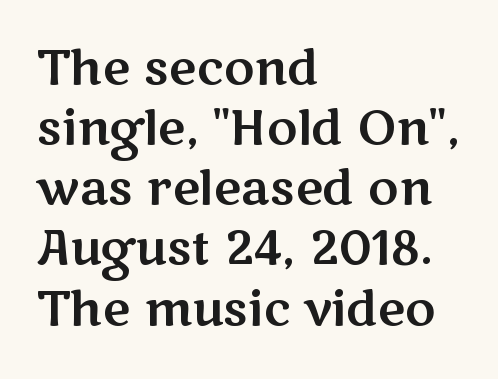
The image shows 47 px wide sans-serif type, upright; set left-aligned, normal line spacing (1.28x), normal letter spacing, not underlined; medium stroke contrast and a medium x-height.
